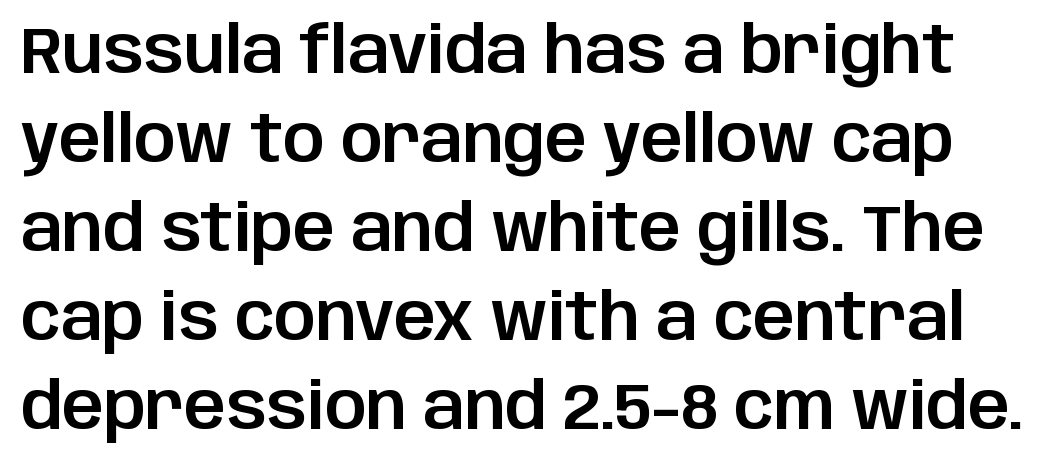
The image shows 65 px sans-serif type, upright; set normal line spacing (1.37x), normal letter spacing, not underlined; low stroke contrast and a large x-height.
